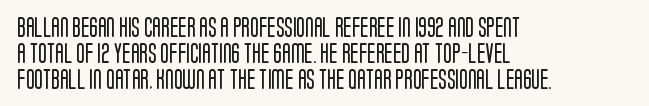
Where is the straight margin? On the left. This sample keeps an unexceptional amount of space between lines. The typesetting does not lean heavy: it is not bold. The gaps between neighbouring characters are ordinary and unremarkable. A clean baseline with only descenders dipping below it.
